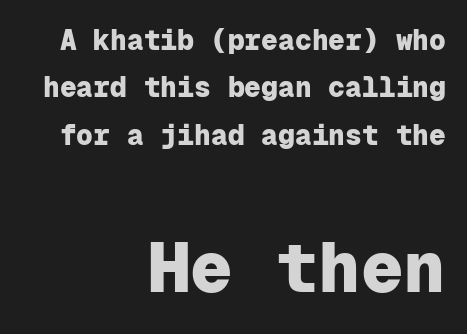
The image shows 71 px heavy sans-serif type, upright, monospaced; set right-aligned, normal line spacing (1.69x), normal letter spacing, not underlined; the second (bottom) block is 2.54x larger; low stroke contrast and a medium x-height.
